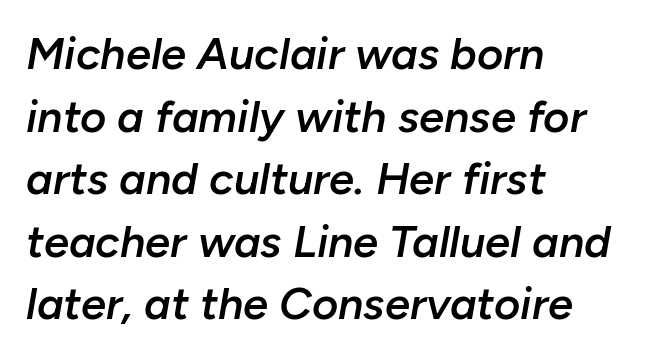
Varying glyph widths throughout — classic text-font behaviour. I'd describe the lettering as semibold — firm but not a full bold. Characters are canted at an angle relative to the baseline's perpendicular. A normal amount of white space separates one row of letters from the next. Nothing unusual about the tracking: characters are spaced as the font intends.
